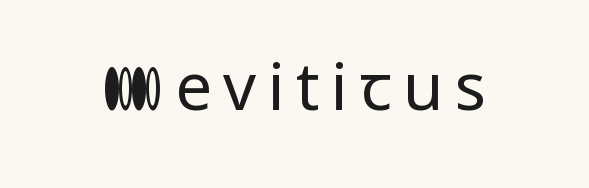
{"serif": "no", "italic": "no", "bold": "no", "weight": "regular", "width": "normal", "stroke_contrast": "low", "x_height": "medium", "monospaced": "no", "underline": "no", "glyph_px": 65}
